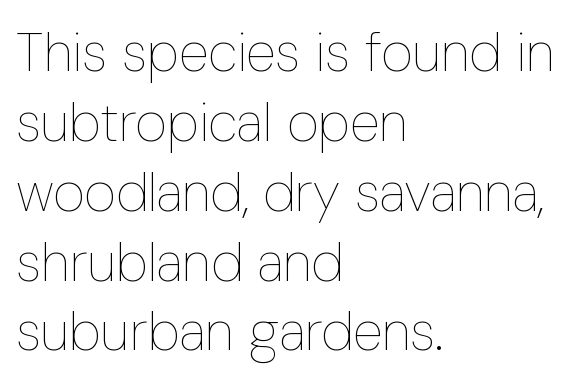
The image shows 55 px thin, condensed type, upright; set left-aligned, normal line spacing (1.27x), normal letter spacing, not underlined; low stroke contrast and a medium x-height.
